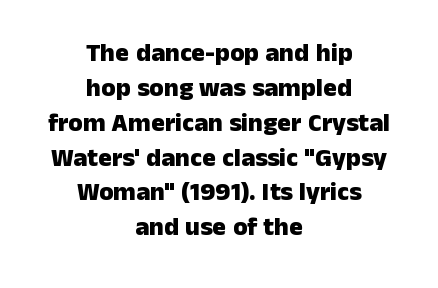
The image shows 26 px bold type, upright; set centered, normal line spacing (1.34x), normal letter spacing, not underlined.
